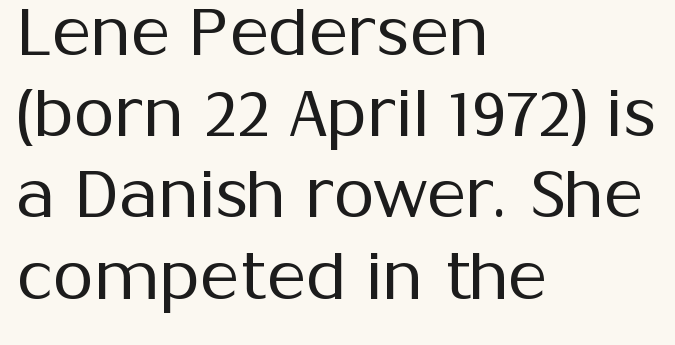
Beneath every word, the page is bare. The type family on display is of the sans-serif kind. This rendering leaves character spacing at its baseline value. Varying glyph widths throughout — classic text-font behaviour. Is the stroke heavy? The answer is a plain regular-or-lighter. A classic flush-left, rag-right setting is used for this passage.
